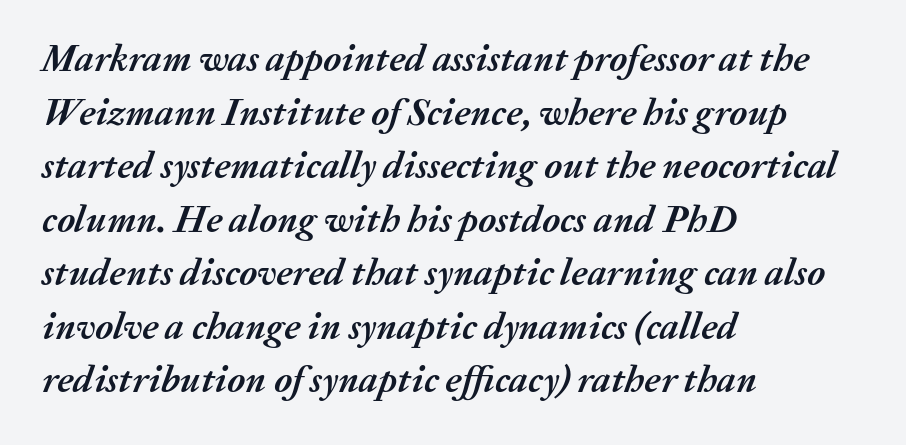
Q: Is the text bold? A: Yes.
Q: Is the text italic (slanted)? A: Yes, it leans right by about 20 degrees.
Q: Is the text underlined? A: No.
Q: How is the paragraph aligned? A: Left-aligned.
Q: Is the spacing between letters normal or unusually wide? A: Normal.
Q: Is the spacing between lines tight, normal or loose? A: Normal.
Q: Width (condensed, normal, or wide)? A: Normal.
Q: Stroke contrast? A: Medium.
Q: x-height? A: Medium.
Q: Monospaced? A: No.
